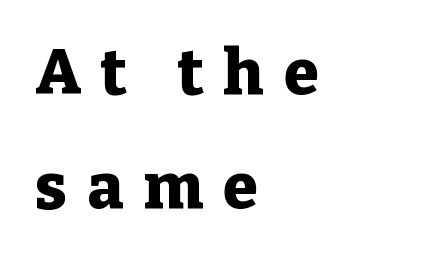
The area under the type is left untouched. The letters are bold, with thick, heavy strokes. Does the lettering tilt? It doesn't — this is upright. Looks like regular typesetting: each glyph gets only the width it needs. In CSS terms this would be text-align: left.
